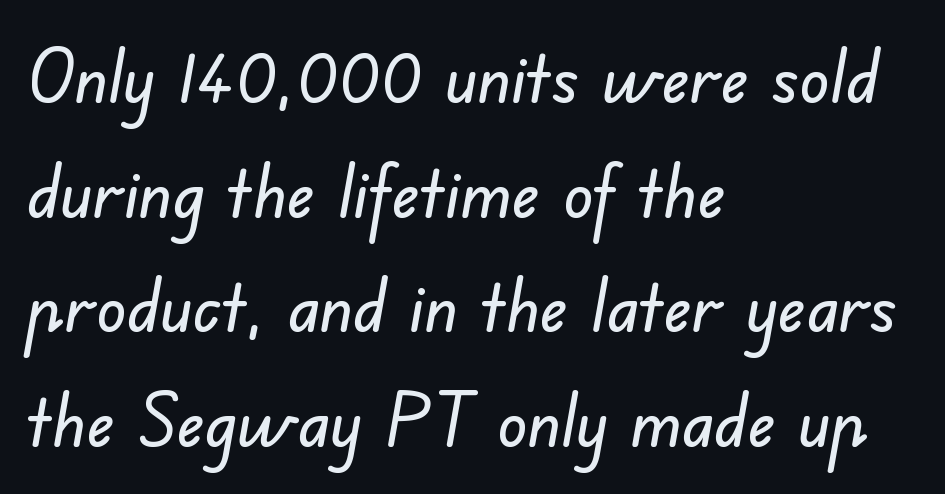
These lines are composed in type without serifs. Each new line begins a customary step beneath the previous one. The foot of each line stays bare and open. A classic flush-left, rag-right setting is used for this passage. These lines are rendered in a variable-pitch font. The tracking reads as untouched default to a designer's eye.
